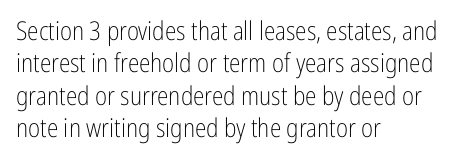
The image shows 26 px text type, upright; set left-aligned, normal line spacing (1.25x), normal letter spacing, not underlined.
